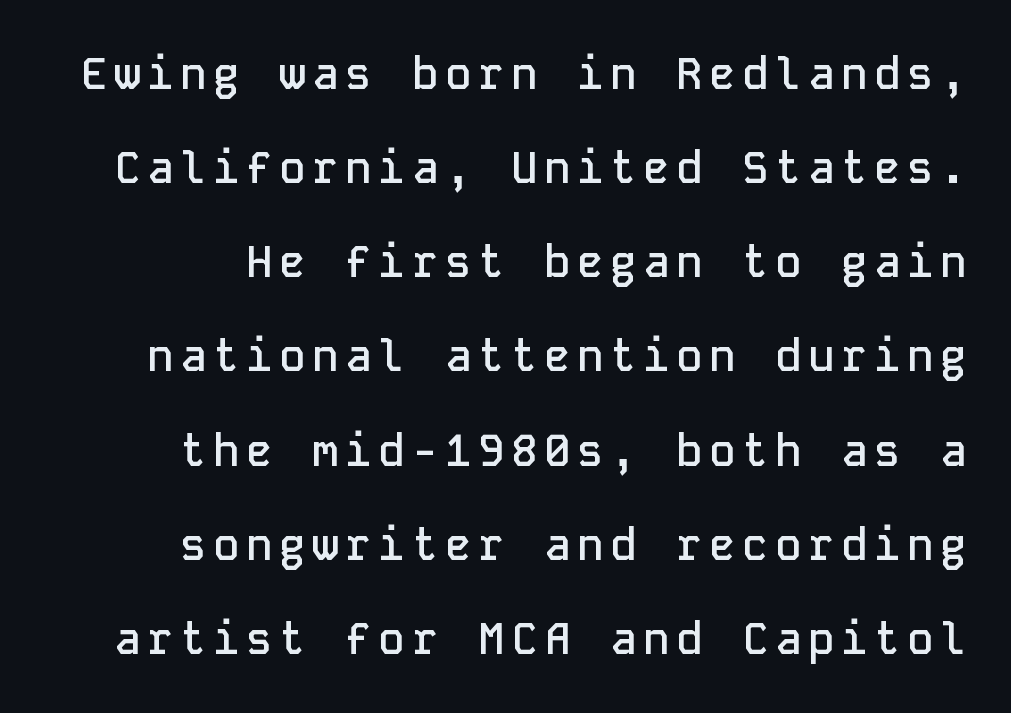
Q: Is the text bold? A: Semi-bold.
Q: Is the text italic (slanted)? A: No, it is upright.
Q: Is the typeface a serif or a sans-serif typeface? A: Sans-serif.
Q: Is the text underlined? A: No.
Q: Is the spacing between lines tight, normal or loose? A: Loose.
Q: Width (condensed, normal, or wide)? A: Normal.
Q: Stroke contrast? A: Low.
Q: x-height? A: Medium.
Q: Monospaced? A: Yes.
